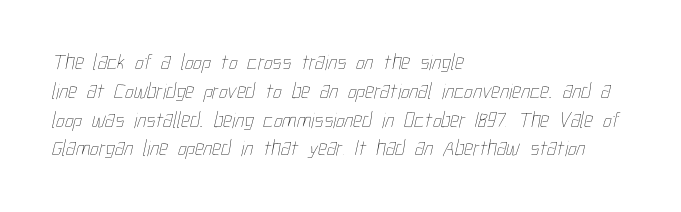
{"bold": "no", "underline": "no", "align": "left", "line_spacing": "normal", "line_spacing_ratio": 1.31, "letter_spacing": "normal", "letter_spacing_em": 0.0, "glyph_px": 22}
